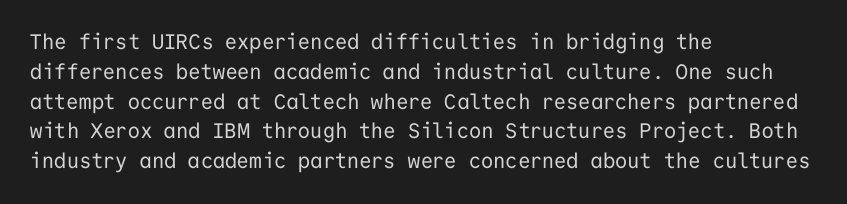
The image shows 21 px text type, upright; set left-aligned, normal line spacing (1.42x), normal letter spacing, not underlined.
